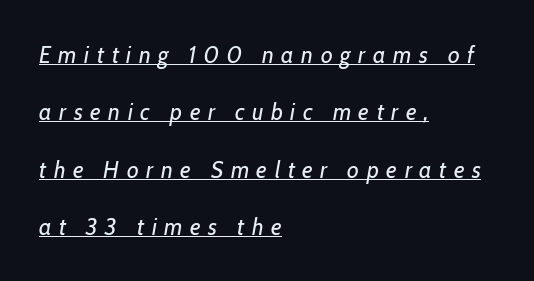
Q: Is the text bold? A: No.
Q: Is the text italic (slanted)? A: Yes, it leans right by about 10 degrees.
Q: Is the text underlined? A: Yes.
Q: How is the paragraph aligned? A: Left-aligned.
Q: Is the spacing between letters normal or unusually wide? A: Unusually wide.
Q: Is the spacing between lines tight, normal or loose? A: Loose.
